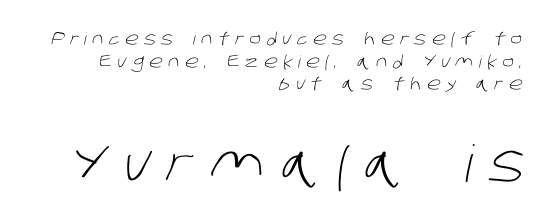
How are the letters spaced? Widely, with obvious added tracking. This rendering employs a face without finishing strokes, i.e., a sans-serif. Is there much room between lines? A standard amount, neither cramped nor airy. The strokes are not fattened; the text isn't bold.
